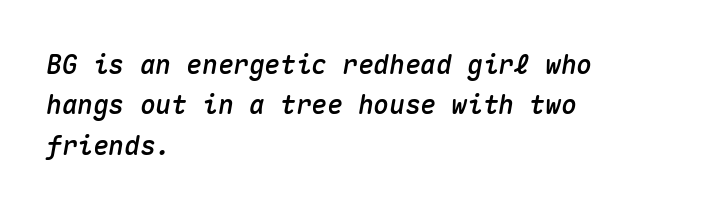
The image shows 26 px text type, italic (leaning right); set left-aligned, normal line spacing (1.55x), normal letter spacing, not underlined.
